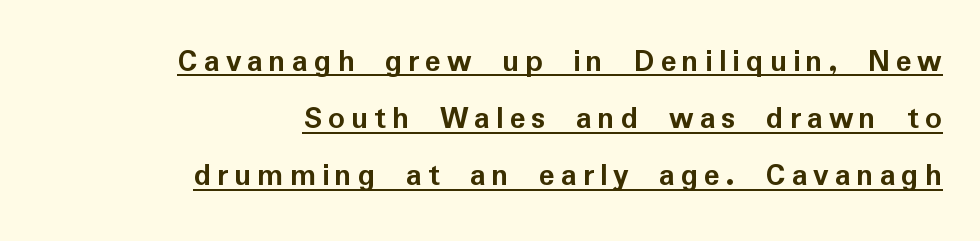
The image shows 33 px semibold sans-serif type, upright; set right-aligned, line spacing 1.73x, underlined; low stroke contrast and a medium x-height.
